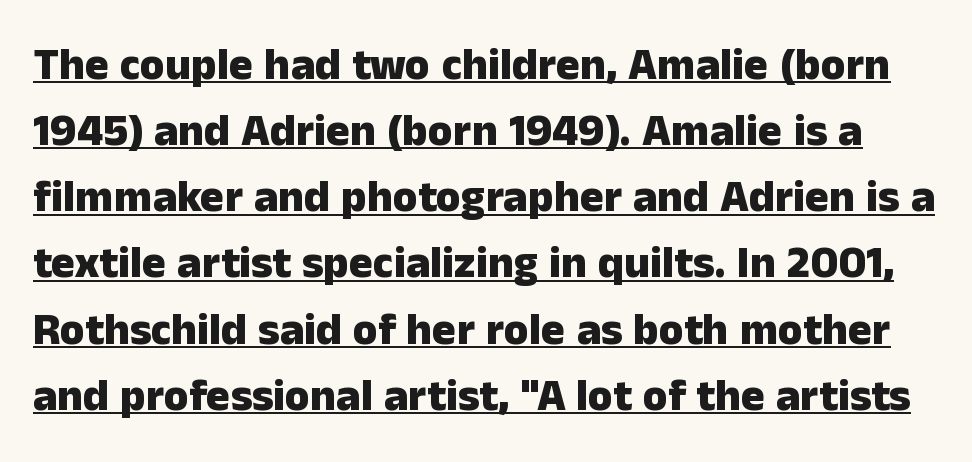
{"serif": "no", "italic": "no", "bold": "yes", "weight": "heavy", "width": "normal", "stroke_contrast": "low", "x_height": "medium", "monospaced": "no", "underline": "yes", "line_spacing": "normal", "line_spacing_ratio": 1.47, "letter_spacing": "normal", "letter_spacing_em": 0.0, "glyph_px": 45}
